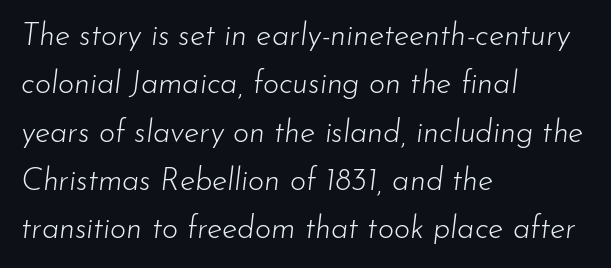
{"italic": "yes", "lean": "right", "slant_degrees": 7, "bold": "no", "weight": "light", "width": "normal", "stroke_contrast": "low", "x_height": "small", "monospaced": "no", "underline": "no", "align": "left", "line_spacing": "normal", "line_spacing_ratio": 1.56, "letter_spacing": "normal", "letter_spacing_em": 0.0, "glyph_px": 31}
